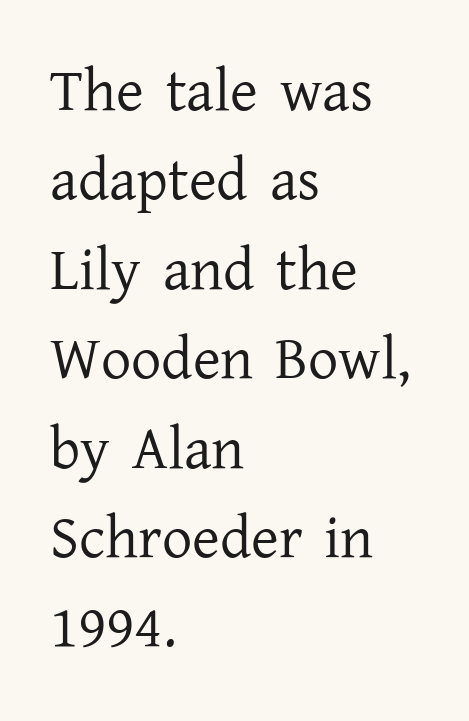
Descenders are the only things crossing below the line. Students, note that the glyphs here touch the page at normal intervals. Proportional: the letters do not fall into vertical columns. The face looks like a standard text weight, possibly lighter.
